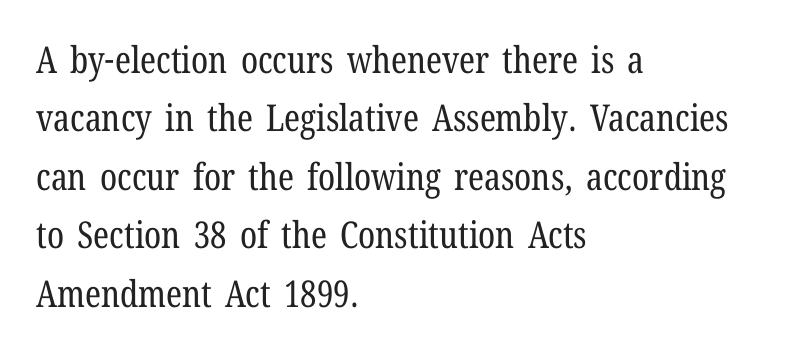
{"serif": "yes", "italic": "no", "bold": "no", "weight": "regular", "width": "condensed", "stroke_contrast": "low", "x_height": "medium", "monospaced": "no", "underline": "no", "align": "left", "line_spacing": "normal", "line_spacing_ratio": 1.58, "letter_spacing": "normal", "letter_spacing_em": 0.0, "glyph_px": 37}
